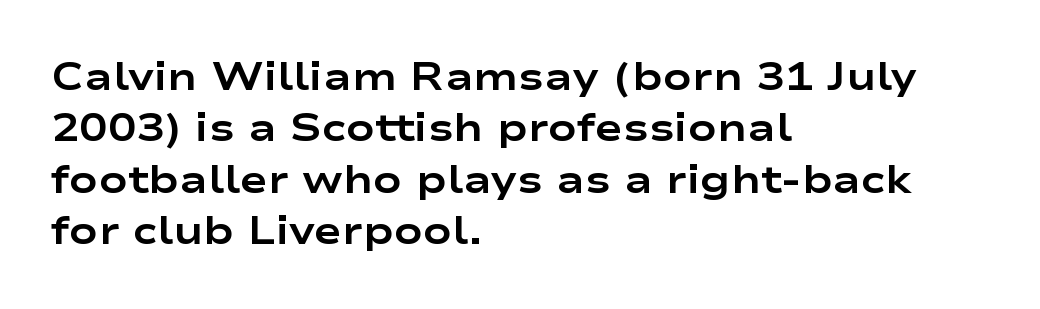
The strokes are fattened all the way to bold. In terms of posture, this sample is upright. Nothing unusual about the tracking: characters are spaced as the font intends. Beneath every word, the page is bare.
